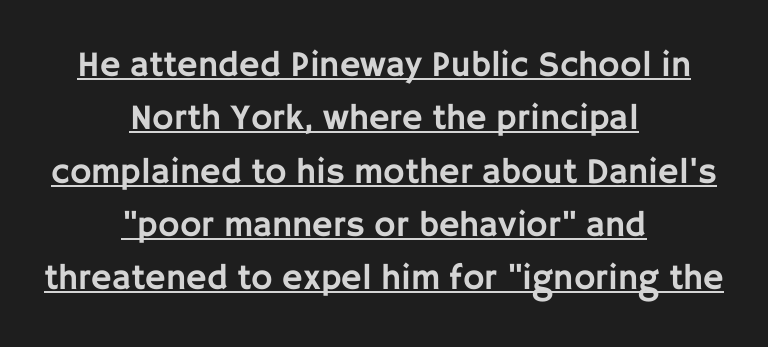
What kind of face is this? One without serifs — a sans. Each word holds together tightly as a unit, with standard inter-letter gaps. The lines are quadded center. Is this a fixed-width face? No — the glyphs have proportional, varying widths. The typesetter has applied underlining to the passage shown.
